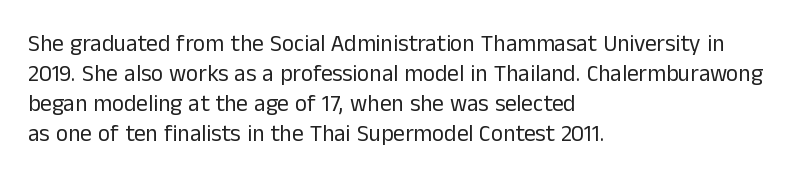
Teacher's note: observe the even left margin — that is flush-left alignment. Does extra space separate the letters? No, they use regular spacing. In terms of posture, this sample is upright. The glyphs are unaccompanied by any horizontal stroke below them. The lines sit at an ordinary, default distance from one another.
